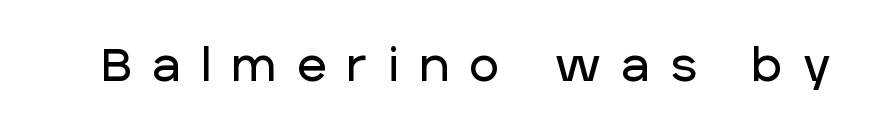
{"serif": "no", "italic": "no", "width": "normal", "stroke_contrast": "low", "x_height": "large", "monospaced": "no", "underline": "no", "letter_spacing": "wide", "letter_spacing_em": 0.47, "glyph_px": 45}
